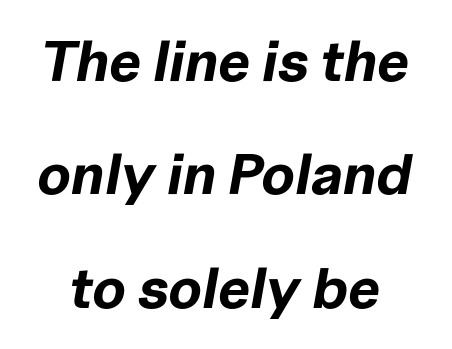
{"italic": "yes", "lean": "right", "slant_degrees": 10, "bold": "yes", "weight": "bold", "width": "normal", "stroke_contrast": "low", "x_height": "medium", "monospaced": "no", "underline": "no", "line_spacing": "loose", "line_spacing_ratio": 1.99, "letter_spacing": "normal", "letter_spacing_em": 0.0, "glyph_px": 57}
